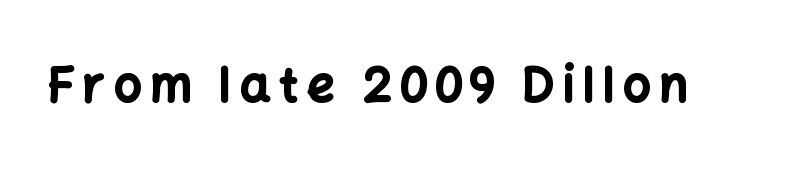
Letterform terminals end flat and unadorned throughout the passage. The passage shown is typed in a proportional face where columns would drift. This is the regular roman posture of the typeface. The strokes are fattened all the way to bold. Any mark beneath the type? The region is blank.
